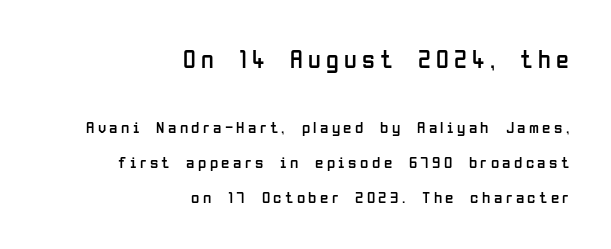
{"italic": "no", "bold": "no", "underline": "no", "align": "right", "line_spacing": "loose", "line_spacing_ratio": 2.05, "letter_spacing": "wide", "letter_spacing_em": 0.2, "larger_block": "first", "size_ratio": 1.53, "glyph_px": 26}
